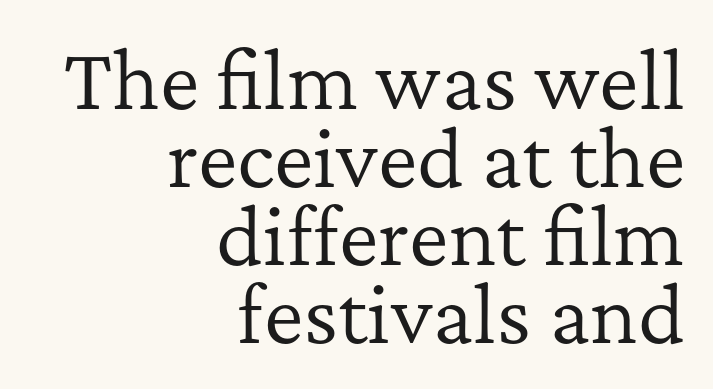
{"serif": "yes", "italic": "no", "bold": "no", "weight": "regular", "width": "normal", "stroke_contrast": "low", "x_height": "medium", "monospaced": "no", "underline": "no", "align": "right", "line_spacing": "tight", "line_spacing_ratio": 1.04, "letter_spacing": "normal", "letter_spacing_em": 0.0, "glyph_px": 75}
